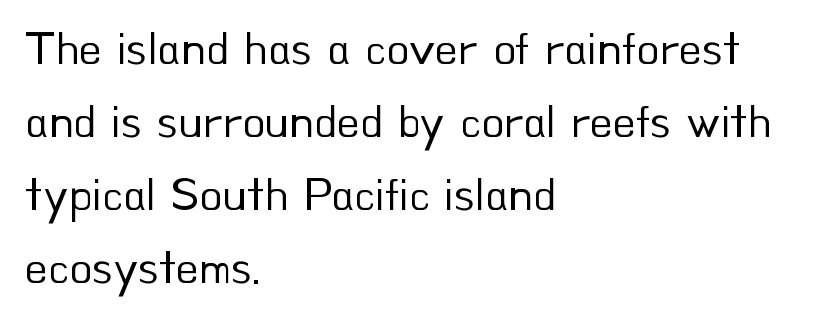
The designer went with a sans here, leaving each stem footless. A quiet, ordinary-to-light weight characterises the typeface. The lines in this sample share a left origin and differ only in where they stop. The letterforms sit shoulder to shoulder at normal distance. The lines sit at an ordinary, default distance from one another.
